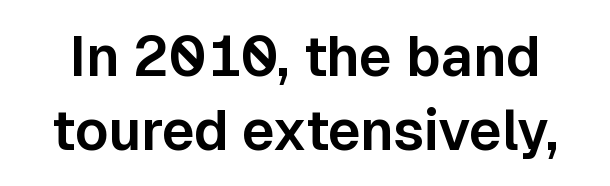
The image shows 56 px sans-serif type, upright; set normal line spacing (1.32x), normal letter spacing, not underlined; low stroke contrast and a medium x-height.
